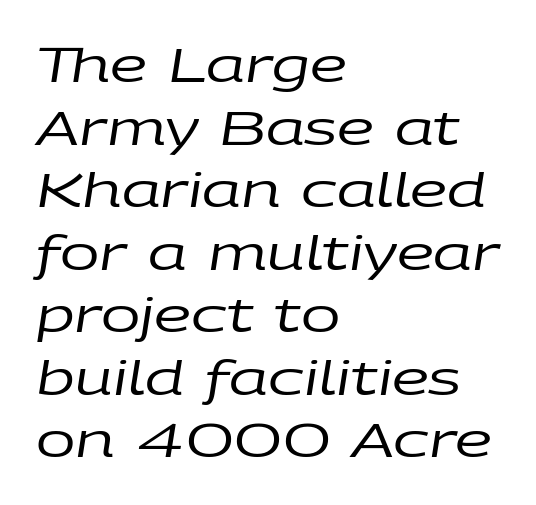
Q: Is the text bold? A: No.
Q: Is the text italic (slanted)? A: Yes, it leans right by about 9 degrees.
Q: Is the text underlined? A: No.
Q: How is the paragraph aligned? A: Left-aligned.
Q: Is the spacing between letters normal or unusually wide? A: Normal.
Q: Is the spacing between lines tight, normal or loose? A: Normal.
Q: Width (condensed, normal, or wide)? A: Wide.
Q: Stroke contrast? A: Low.
Q: x-height? A: Large.
Q: Monospaced? A: No.
